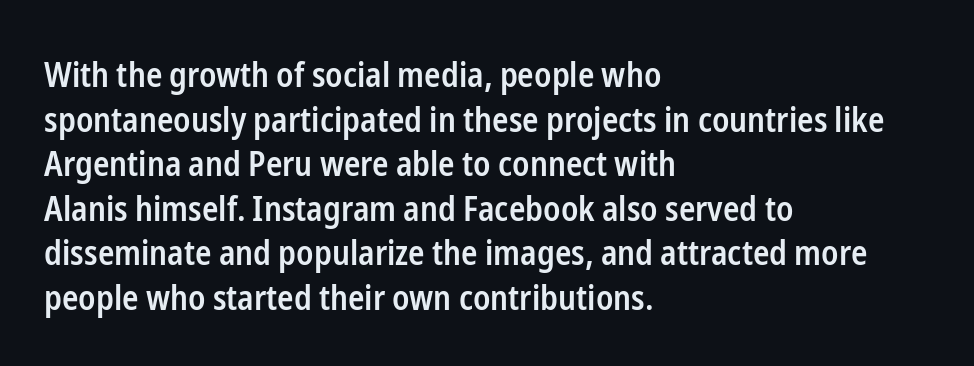
I'd call this a sans setting — the letters go barefoot. Each word holds together tightly as a unit, with standard inter-letter gaps. Horizontal alignment here is leftward, the default for most running prose. Just letters on the line, the space beneath them empty. Posture: vertical.
